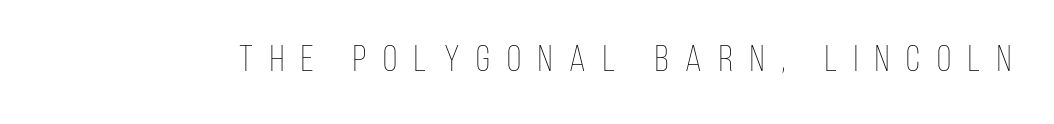
{"italic": "no", "bold": "no", "weight": "thin", "width": "condensed", "stroke_contrast": "low", "x_height": "large", "monospaced": "no", "underline": "no", "letter_spacing": "wide", "letter_spacing_em": 0.46, "glyph_px": 37}
